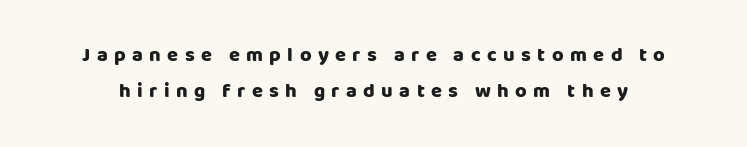
This is the regular roman posture of the typeface. Students, note that the glyphs here are deliberately spaced far apart. Each glyph is drawn with heavy, bold strokes. Only glyphs here, with clear space below each row.
